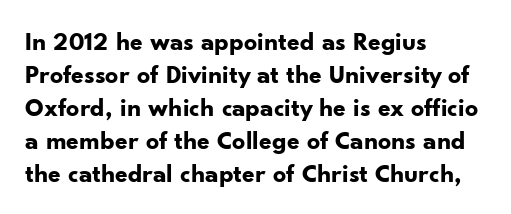
The image shows 26 px bold type, upright; set left-aligned, normal line spacing (1.27x), normal letter spacing, not underlined.
